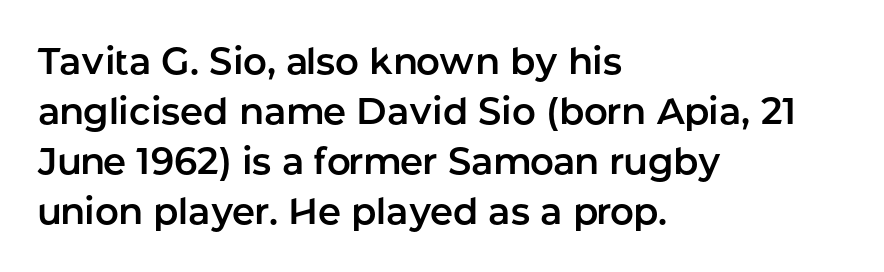
This sample uses plain, unmodified letter spacing. Nothing sits at the stroke ends, so this counts as sans-serif. This sample is left-justified, so line endings fall wherever the words run out. Notice how descenders clear the ascenders below comfortably — that's standard leading. Varying glyph widths throughout — classic text-font behaviour.
